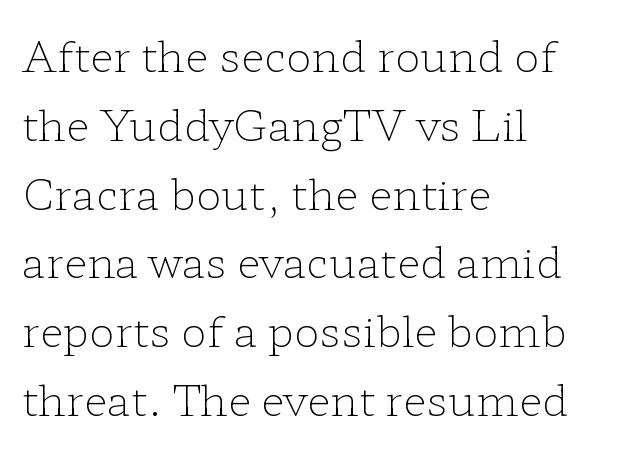
Looks like regular typesetting: each glyph gets only the width it needs. The strokes are not fattened; the text isn't bold. When letters stand straight like this, we call the style roman or upright. A typesetter would label this face a serif.
